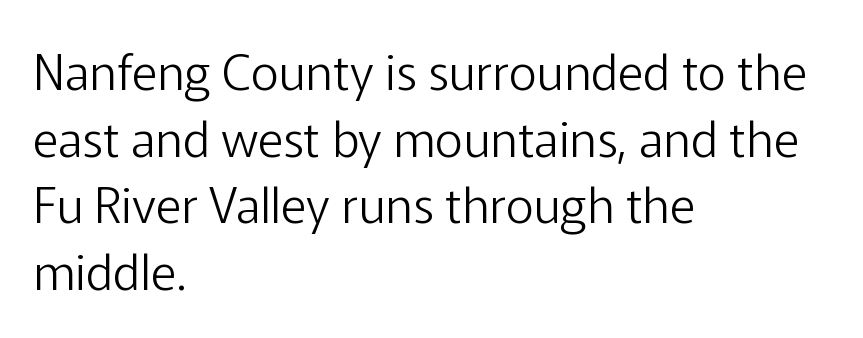
The image shows 49 px light sans-serif type, upright; set left-aligned, normal line spacing (1.36x), normal letter spacing, not underlined; low stroke contrast and a medium x-height.
